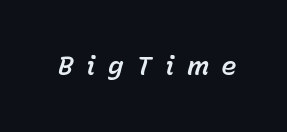
Q: Is the text italic (slanted)? A: Yes, it leans right by about 15 degrees.
Q: Is the text underlined? A: No.
Q: Is the spacing between letters normal or unusually wide? A: Unusually wide.
